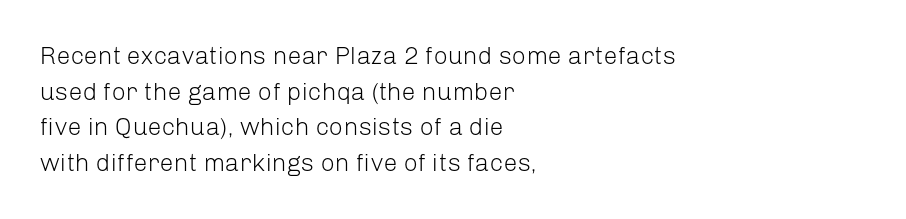
No word sits above an underline. These lines stack with their left ends in a neat column. The line-height multiplier appears to be the usual default. Ordinary non-slanted type is in use. Students, note that the glyphs here touch the page at normal intervals.
